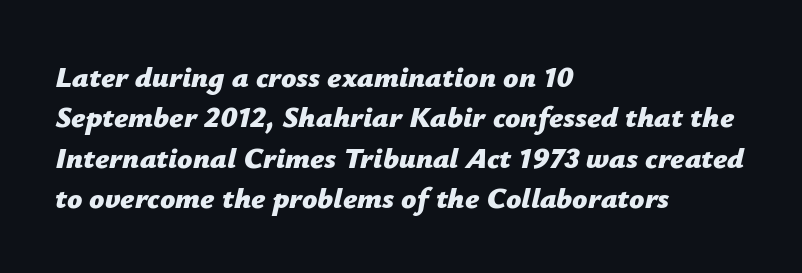
The image shows 30 px bold type, italic (leaning right); set left-aligned, normal line spacing (1.35x), normal letter spacing, not underlined; low stroke contrast and a medium x-height.
